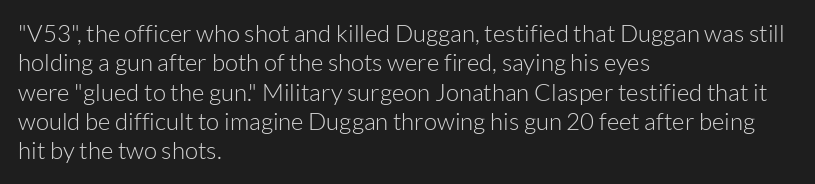
The image shows 24 px text type, upright; set left-aligned, line spacing 1.22x, normal letter spacing, not underlined.
